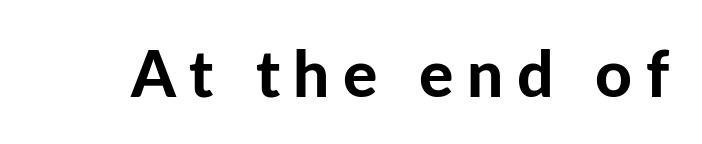
Q: Is the text bold? A: Yes.
Q: Is the text italic (slanted)? A: No, it is upright.
Q: Is the typeface a serif or a sans-serif typeface? A: Sans-serif.
Q: Is the text underlined? A: No.
Q: Is the spacing between letters normal or unusually wide? A: Unusually wide.
Q: Width (condensed, normal, or wide)? A: Normal.
Q: Stroke contrast? A: Low.
Q: x-height? A: Medium.
Q: Monospaced? A: No.
